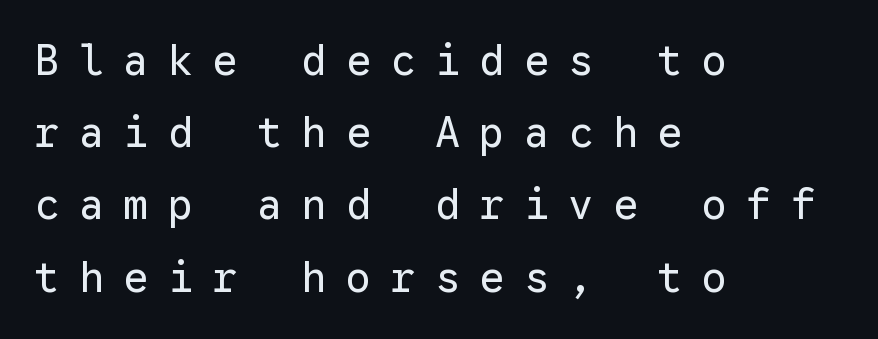
Q: Is the text bold? A: No.
Q: Is the text italic (slanted)? A: No, it is upright.
Q: Is the typeface a serif or a sans-serif typeface? A: Sans-serif.
Q: Is the text underlined? A: No.
Q: How is the paragraph aligned? A: Left-aligned.
Q: Is the spacing between letters normal or unusually wide? A: Unusually wide.
Q: Width (condensed, normal, or wide)? A: Normal.
Q: Stroke contrast? A: Low.
Q: x-height? A: Medium.
Q: Monospaced? A: Yes.
